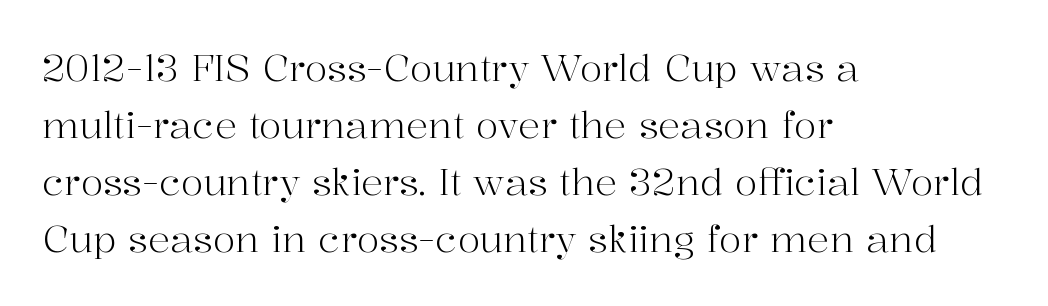
The image shows 37 px light serif type, upright; set left-aligned, normal line spacing (1.54x), normal letter spacing, not underlined; high stroke contrast and a medium x-height.
